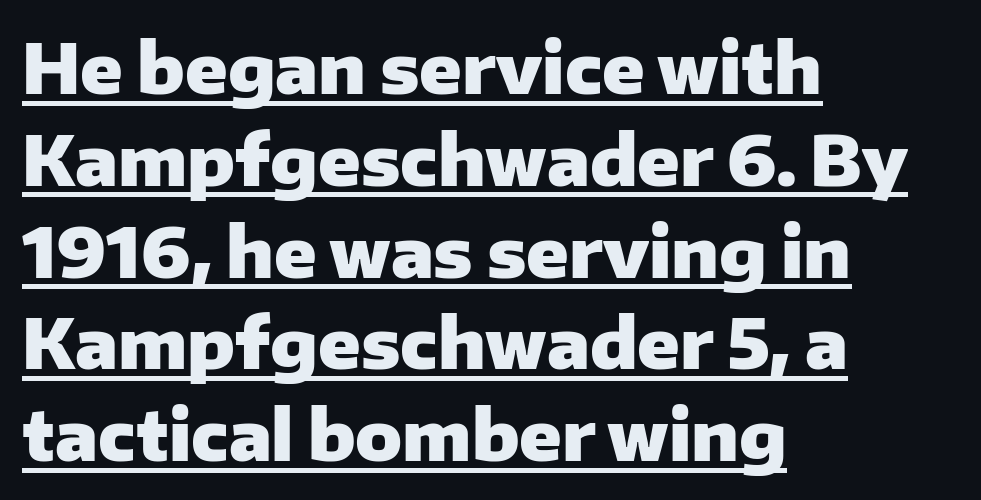
Q: Is the text bold? A: Yes.
Q: Is the text italic (slanted)? A: No, it is upright.
Q: Is the typeface a serif or a sans-serif typeface? A: Sans-serif.
Q: Is the text underlined? A: Yes.
Q: How is the paragraph aligned? A: Left-aligned.
Q: Is the spacing between letters normal or unusually wide? A: Normal.
Q: Is the spacing between lines tight, normal or loose? A: Normal.
Q: Width (condensed, normal, or wide)? A: Normal.
Q: Stroke contrast? A: Low.
Q: x-height? A: Medium.
Q: Monospaced? A: No.
